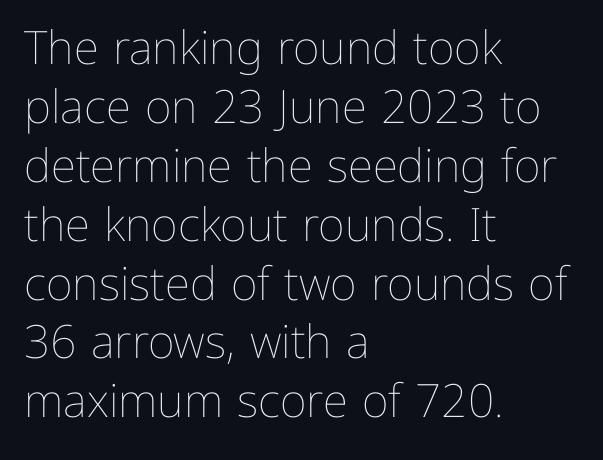
The area under the type is left untouched. Summary of vertical rhythm: regular, with standard interline spacing. Nobody touched the tracking dial on this one. Proportional: the letters do not fall into vertical columns. No extra ink here — the face is not bold.
